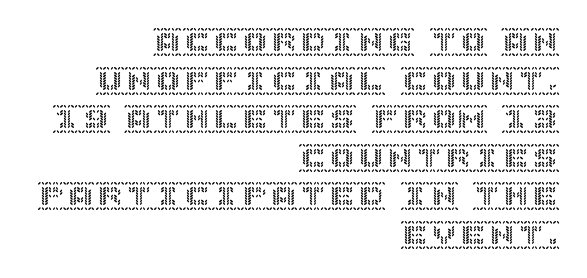
Q: Is the text italic (slanted)? A: No, it is upright.
Q: Is the text underlined? A: No.
Q: How is the paragraph aligned? A: Right-aligned.
Q: Is the spacing between letters normal or unusually wide? A: Normal.
Q: Is the spacing between lines tight, normal or loose? A: Normal.
Q: Width (condensed, normal, or wide)? A: Normal.
Q: x-height? A: Large.
